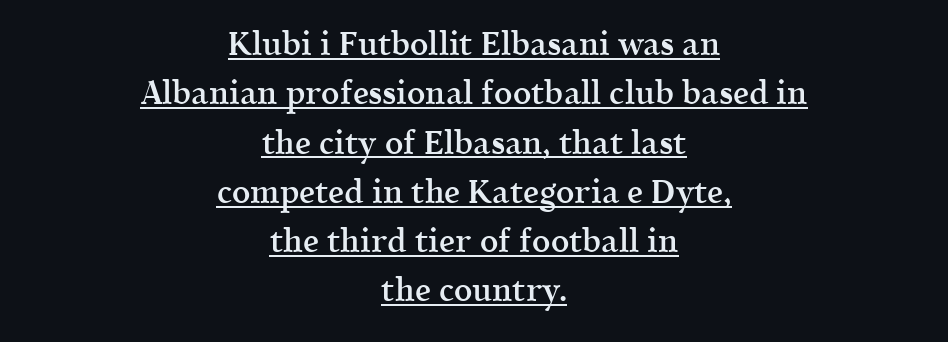
{"serif": "yes", "italic": "no", "bold": "semi", "weight": "semibold", "width": "normal", "x_height": "medium", "monospaced": "no", "underline": "yes", "align": "center", "line_spacing": "normal", "line_spacing_ratio": 1.54, "letter_spacing": "normal", "letter_spacing_em": 0.0, "glyph_px": 32}
